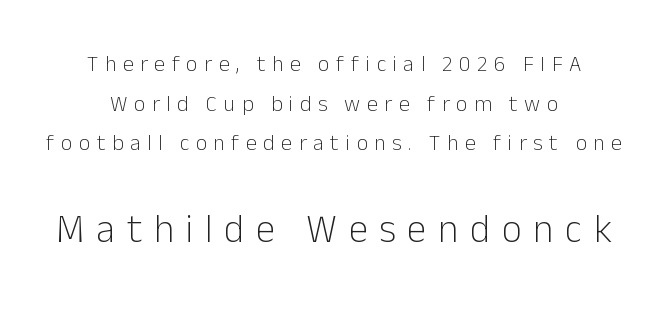
{"serif": "no", "italic": "no", "bold": "no", "weight": "light", "width": "normal", "stroke_contrast": "low", "x_height": "medium", "monospaced": "no", "underline": "no", "align": "center", "line_spacing_ratio": 1.8, "letter_spacing": "wide", "letter_spacing_em": 0.3, "larger_block": "second", "size_ratio": 1.77, "glyph_px": 39}
